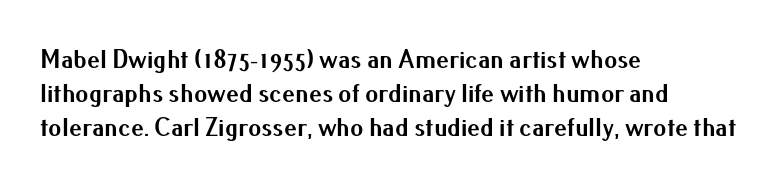
The image shows 26 px bold type, upright; set left-aligned, normal line spacing (1.3x), normal letter spacing, not underlined.
